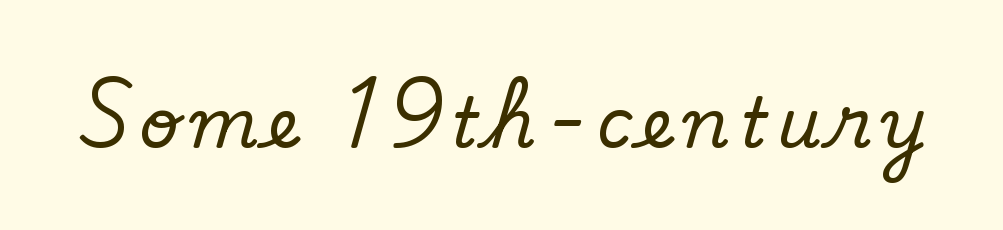
Underline: absent. This rendering employs a face with finishing strokes, i.e., a serif. The face used here is proportionally spaced, like ordinary book or web type.
